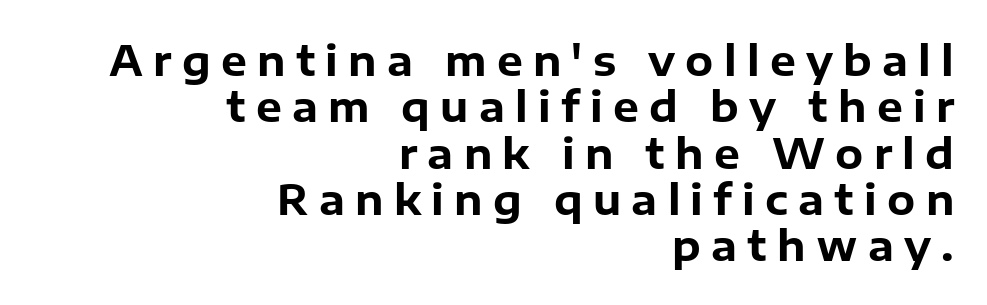
Short note: letters widely spaced. Note the varied advance widths — an 'i' is clearly narrower than an 'm'. The ragged edge is on the left, which tells us the setting is flush right. Closely set lines give the paragraph a compact silhouette.
